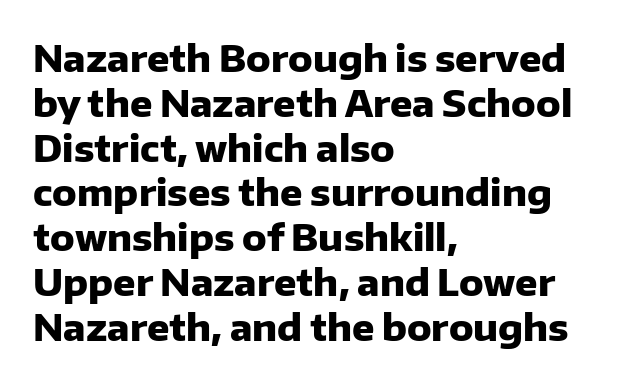
Q: Is the text bold? A: Yes.
Q: Is the text italic (slanted)? A: No, it is upright.
Q: Is the typeface a serif or a sans-serif typeface? A: Sans-serif.
Q: Is the text underlined? A: No.
Q: How is the paragraph aligned? A: Left-aligned.
Q: Is the spacing between letters normal or unusually wide? A: Normal.
Q: Width (condensed, normal, or wide)? A: Normal.
Q: Stroke contrast? A: Low.
Q: x-height? A: Medium.
Q: Monospaced? A: No.
